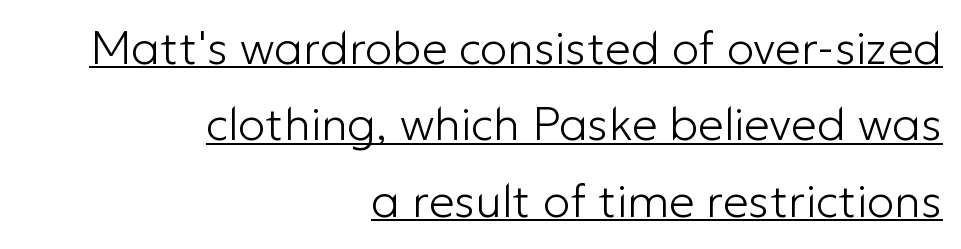
Q: Is the text bold? A: No.
Q: Is the text italic (slanted)? A: No, it is upright.
Q: Is the typeface a serif or a sans-serif typeface? A: Sans-serif.
Q: Is the text underlined? A: Yes.
Q: How is the paragraph aligned? A: Right-aligned.
Q: Is the spacing between letters normal or unusually wide? A: Normal.
Q: Is the spacing between lines tight, normal or loose? A: Normal.
Q: Width (condensed, normal, or wide)? A: Normal.
Q: Stroke contrast? A: Low.
Q: x-height? A: Medium.
Q: Monospaced? A: No.
